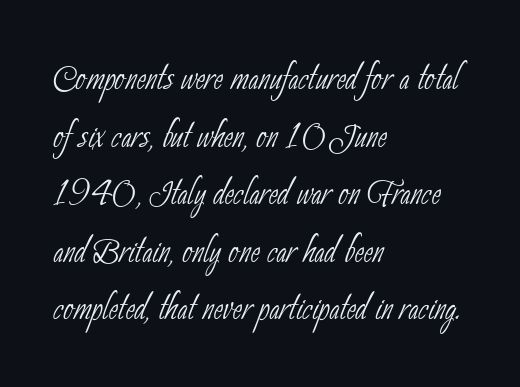
{"serif": "no", "bold": "no", "weight": "thin", "width": "condensed", "stroke_contrast": "low", "x_height": "small", "monospaced": "no", "underline": "no", "align": "left", "line_spacing": "normal", "line_spacing_ratio": 1.28, "letter_spacing": "normal", "letter_spacing_em": 0.0, "glyph_px": 45}
